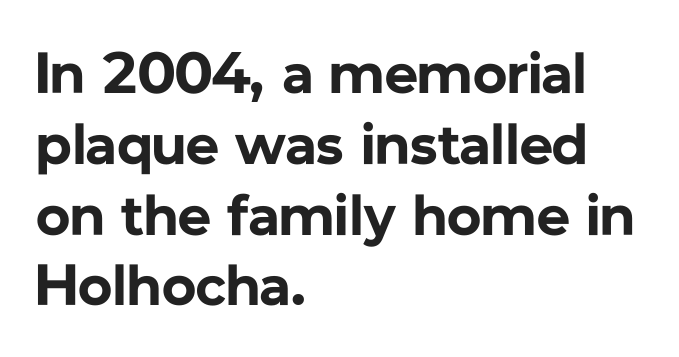
Q: Is the text bold? A: Yes.
Q: Is the text italic (slanted)? A: No, it is upright.
Q: Is the typeface a serif or a sans-serif typeface? A: Sans-serif.
Q: Is the text underlined? A: No.
Q: How is the paragraph aligned? A: Left-aligned.
Q: Is the spacing between letters normal or unusually wide? A: Normal.
Q: Width (condensed, normal, or wide)? A: Normal.
Q: Stroke contrast? A: Low.
Q: x-height? A: Medium.
Q: Monospaced? A: No.
